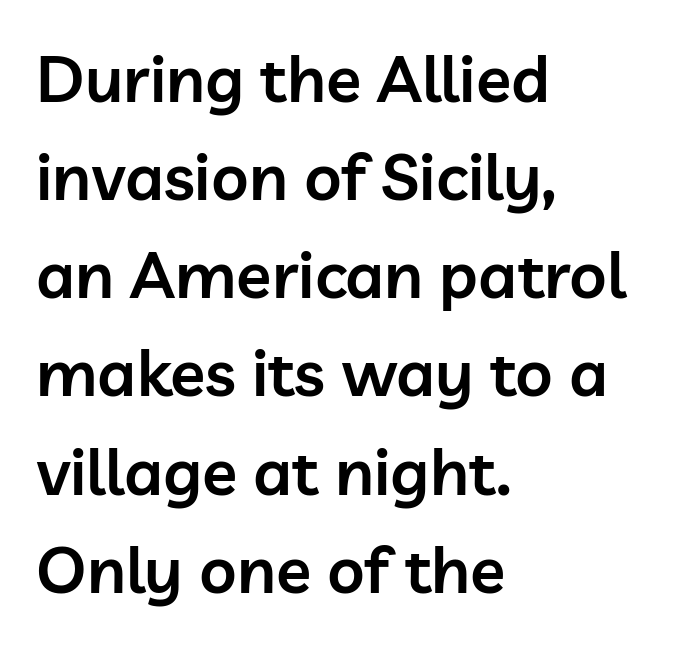
{"serif": "no", "italic": "no", "bold": "semi", "weight": "semibold", "width": "normal", "stroke_contrast": "low", "x_height": "medium", "monospaced": "no", "underline": "no", "align": "left", "line_spacing": "normal", "line_spacing_ratio": 1.51, "letter_spacing": "normal", "letter_spacing_em": 0.0, "glyph_px": 65}
